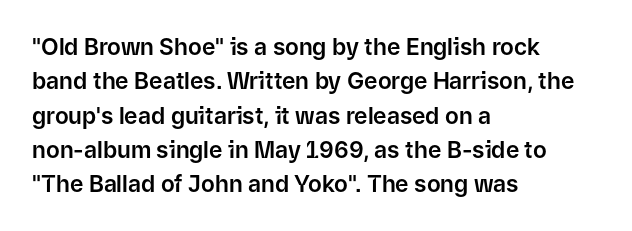
If you drew a ruler down the left edge, every line would touch it. Any mark beneath the type? The region is blank. Vertical spacing — default. It's the straight-up-and-down kind of type.
